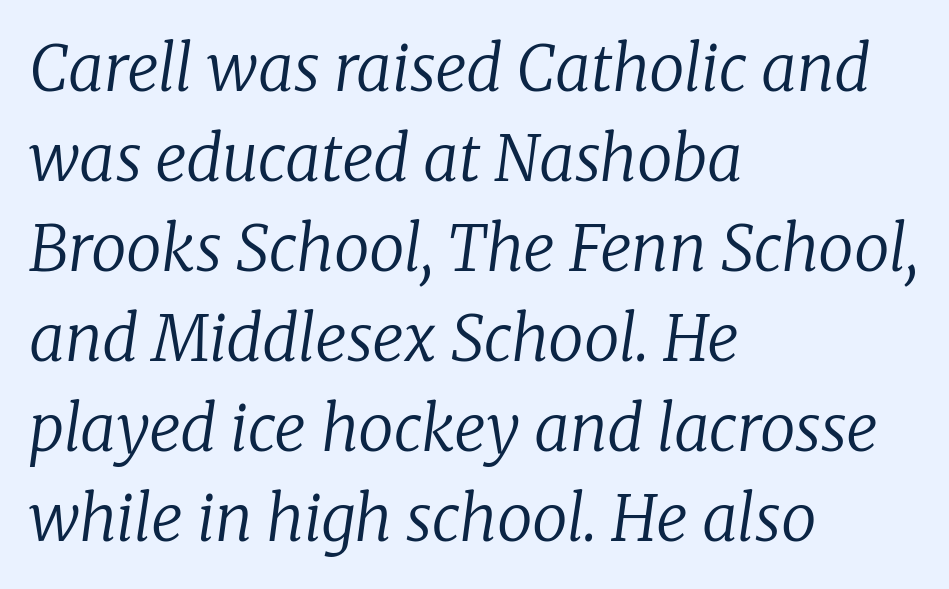
Q: Is the text bold? A: No.
Q: Is the text italic (slanted)? A: Yes, it leans right by about 8 degrees.
Q: Is the typeface a serif or a sans-serif typeface? A: Serif.
Q: Is the text underlined? A: No.
Q: How is the paragraph aligned? A: Left-aligned.
Q: Is the spacing between letters normal or unusually wide? A: Normal.
Q: Is the spacing between lines tight, normal or loose? A: Normal.
Q: Width (condensed, normal, or wide)? A: Normal.
Q: Stroke contrast? A: Low.
Q: x-height? A: Medium.
Q: Monospaced? A: No.
